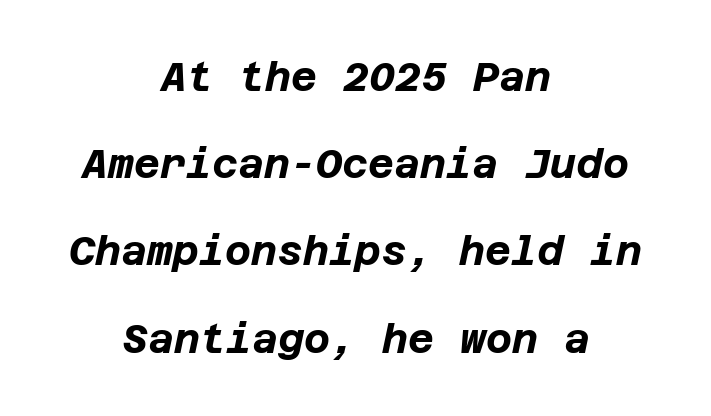
Q: Is the text bold? A: Yes.
Q: Is the text italic (slanted)? A: Yes, it leans right by about 12 degrees.
Q: Is the text underlined? A: No.
Q: How is the paragraph aligned? A: Centered.
Q: Is the spacing between letters normal or unusually wide? A: Normal.
Q: Is the spacing between lines tight, normal or loose? A: Loose.
Q: Width (condensed, normal, or wide)? A: Normal.
Q: Stroke contrast? A: Low.
Q: x-height? A: Large.
